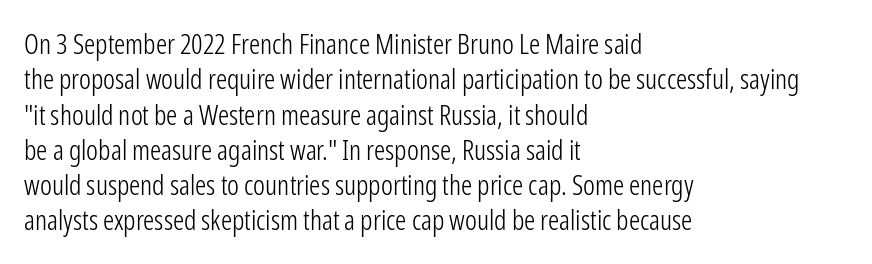
The image shows 28 px light, condensed sans-serif type, upright; set left-aligned, normal line spacing (1.26x), normal letter spacing, not underlined; low stroke contrast and a medium x-height.
